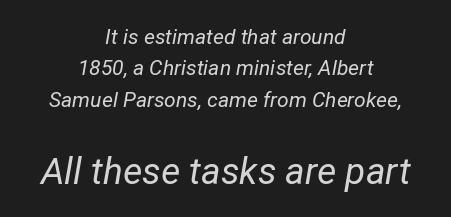
{"italic": "yes", "lean": "right", "slant_degrees": 12, "bold": "no", "weight": "regular", "width": "normal", "stroke_contrast": "low", "x_height": "medium", "monospaced": "no", "underline": "no", "align": "center", "line_spacing": "normal", "line_spacing_ratio": 1.49, "letter_spacing": "normal", "letter_spacing_em": 0.0, "larger_block": "second", "size_ratio": 1.76, "glyph_px": 37}
